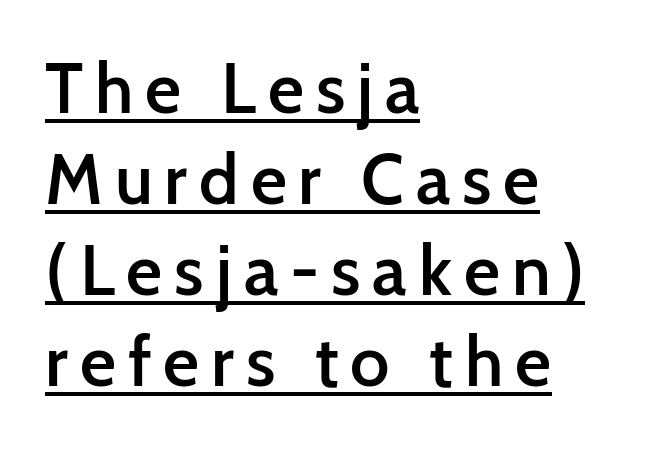
The image shows 70 px semibold sans-serif type, upright; set left-aligned, normal line spacing (1.3x), underlined; low stroke contrast and a medium x-height.
